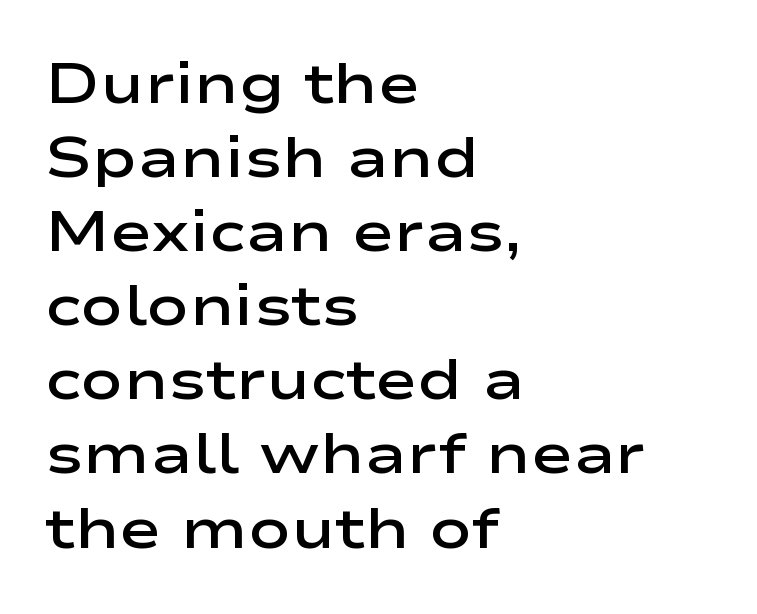
This block has exactly the height ordinary leading produces. This rendering employs a face without finishing strokes, i.e., a sans-serif. Each letter keeps its own natural width here, so spacing adapts to shape. Unlike italic type, these characters show no tilt at all. Words float on clear page, feet unadorned.
